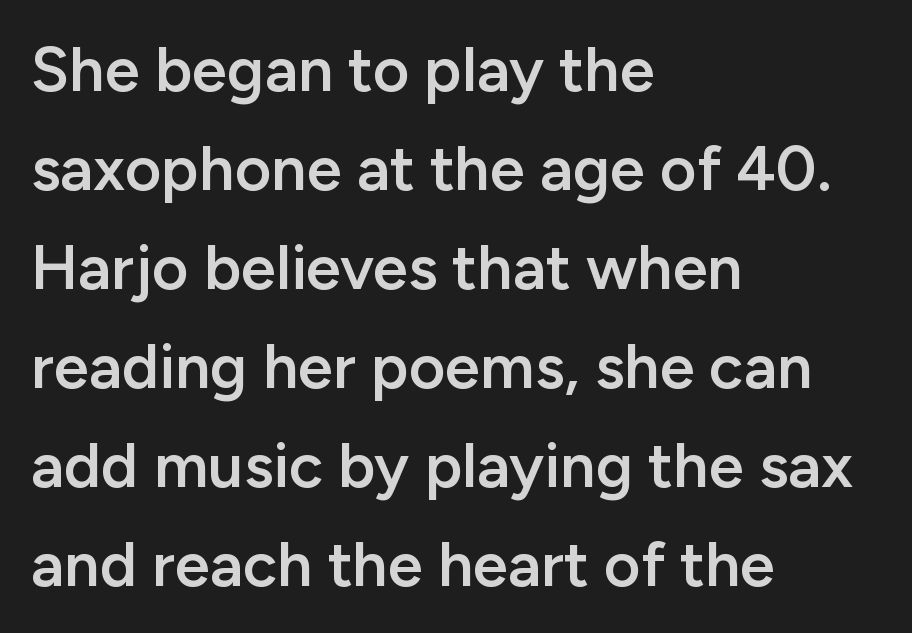
This sample keeps an unexceptional amount of space between lines. Spacing verdict: proportional, widths tailored to each character. As a designer I'd log this as weight 600, semibold. What stands out about the letter spacing? Nothing — it is the standard amount.
